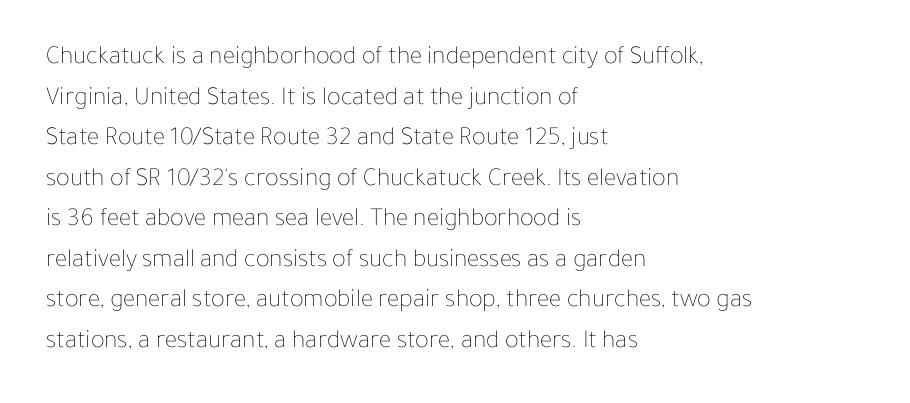
{"italic": "no", "bold": "no", "underline": "no", "align": "left", "line_spacing": "normal", "line_spacing_ratio": 1.56, "letter_spacing": "normal", "letter_spacing_em": 0.0, "glyph_px": 26}
